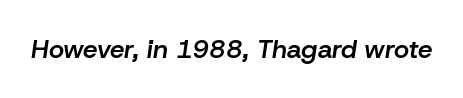
Q: Is the text bold? A: Semi-bold.
Q: Is the text italic (slanted)? A: Yes, it leans right by about 8 degrees.
Q: Is the text underlined? A: No.
Q: Is the spacing between letters normal or unusually wide? A: Normal.
